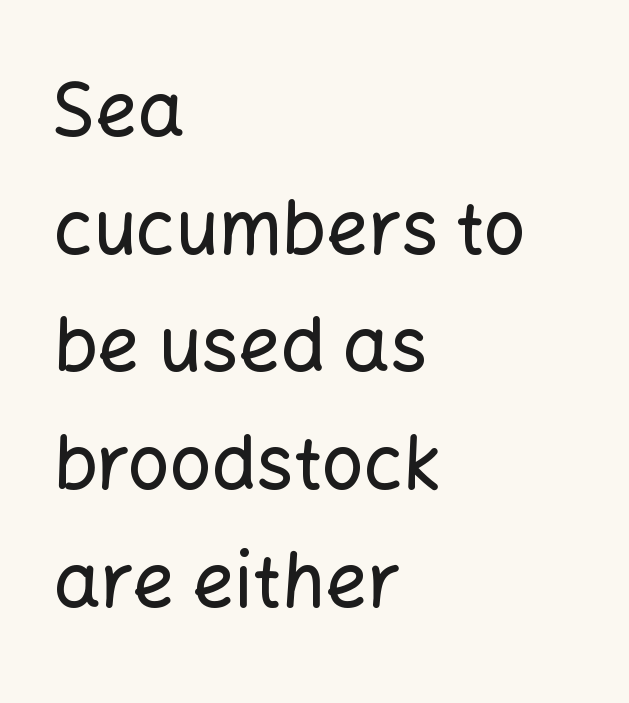
The image shows 74 px sans-serif type, upright; set left-aligned, normal line spacing (1.59x), normal letter spacing, not underlined; low stroke contrast and a medium x-height.
